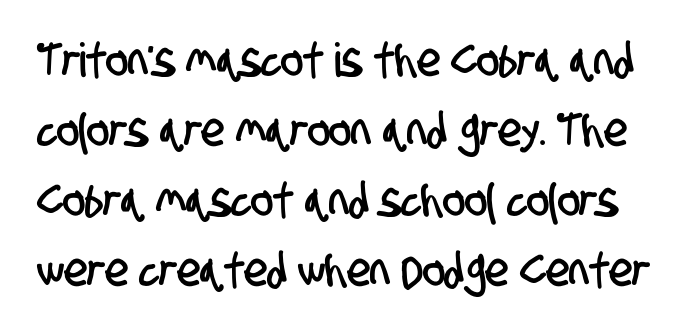
{"serif": "no", "width": "condensed", "stroke_contrast": "low", "x_height": "large", "monospaced": "no", "underline": "no", "line_spacing": "normal", "line_spacing_ratio": 1.49, "letter_spacing": "normal", "letter_spacing_em": 0.0, "glyph_px": 47}
